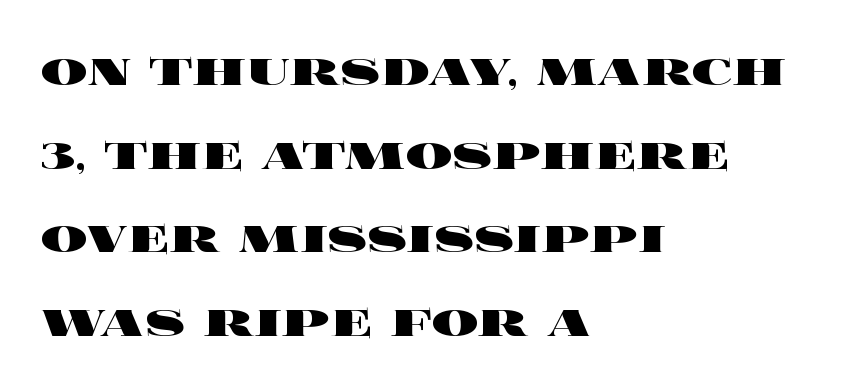
The image shows 58 px heavy, wide type, upright; set left-aligned, normal line spacing (1.44x), normal letter spacing, not underlined; a large x-height.
